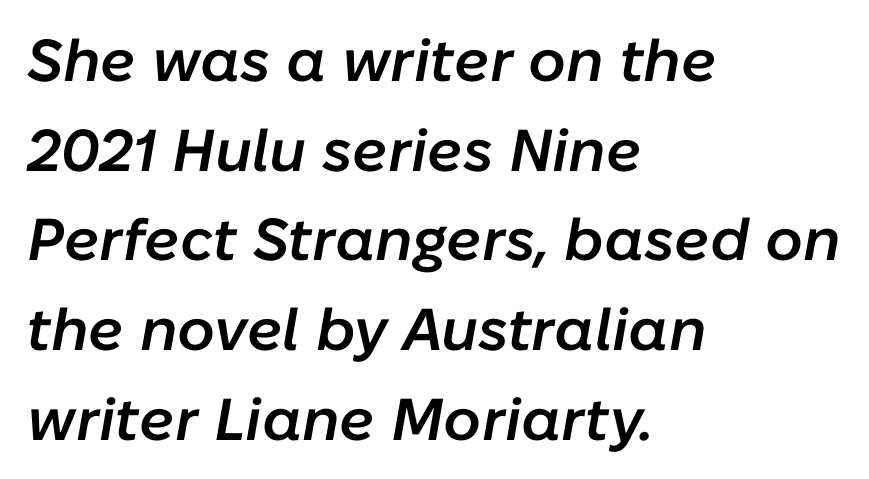
The passage shown is typed in a proportional face where columns would drift. The rows are spaced the way most documents space them. Rule under the text: the space is simply empty. This is oblique type, the kind used for emphasis or titles. The passage shown is semibold, sitting just below true bold. These lines keep a tight, regular rhythm from letter to letter.
